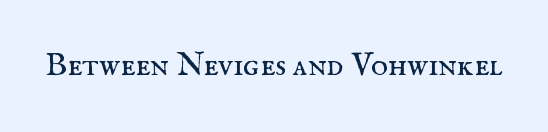
The image shows 33 px regular-weight serif type, upright; set normal letter spacing, not underlined; medium stroke contrast and a small x-height.
